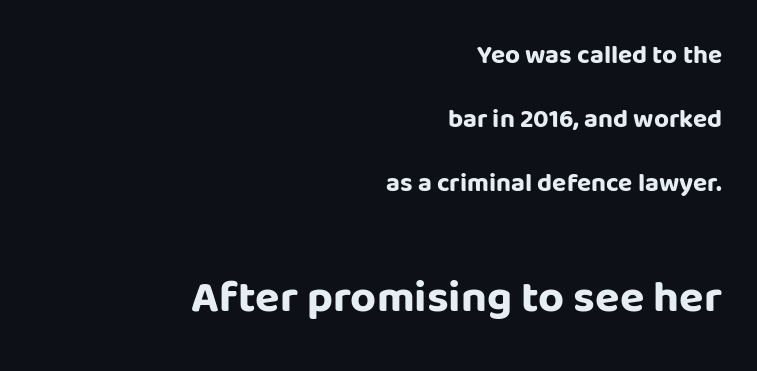
The lower block of text is set noticeably larger than the block above it. The face used here has the dense, thick strokes of a bold. Spacing between characters is what you'd get straight out of the box. These lines are rendered in a variable-pitch font.
